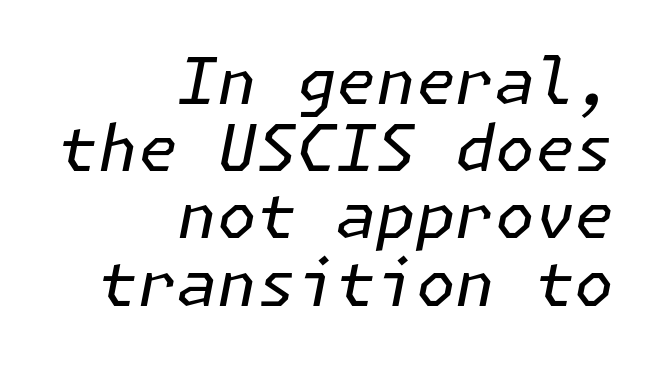
Q: Is the text bold? A: No.
Q: Is the text italic (slanted)? A: Yes, it leans right by about 11 degrees.
Q: Is the text underlined? A: No.
Q: How is the paragraph aligned? A: Right-aligned.
Q: Is the spacing between letters normal or unusually wide? A: Normal.
Q: Is the spacing between lines tight, normal or loose? A: Tight.
Q: Width (condensed, normal, or wide)? A: Normal.
Q: Stroke contrast? A: Low.
Q: x-height? A: Medium.
